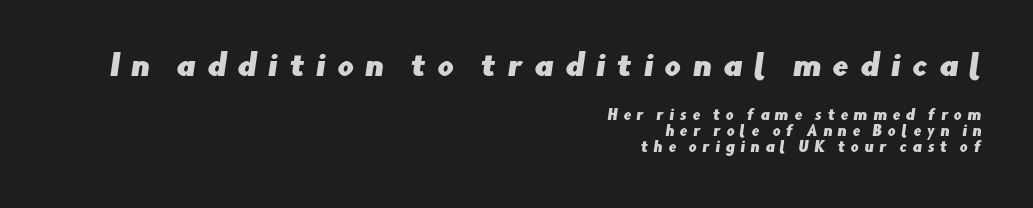
The image shows 29 px sans-serif type; set right-aligned, tight line spacing (1.14x), unusually wide letter spacing (+0.39 em), not underlined; the first (top) block is 2.07x larger; low stroke contrast and a small x-height.
